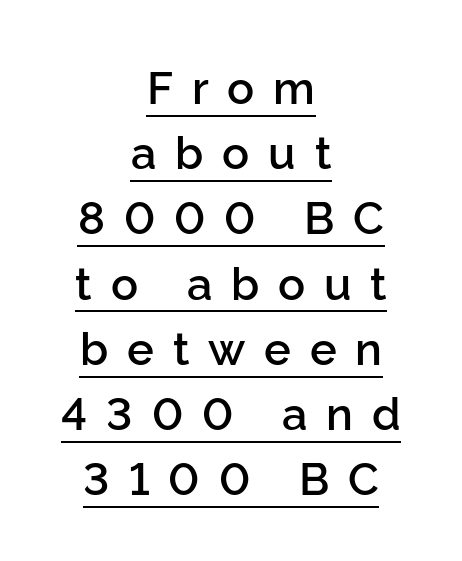
{"serif": "no", "italic": "no", "bold": "semi", "weight": "semibold", "width": "normal", "stroke_contrast": "low", "x_height": "medium", "monospaced": "no", "underline": "yes", "align": "center", "line_spacing": "normal", "line_spacing_ratio": 1.45, "letter_spacing": "wide", "letter_spacing_em": 0.42, "glyph_px": 45}
